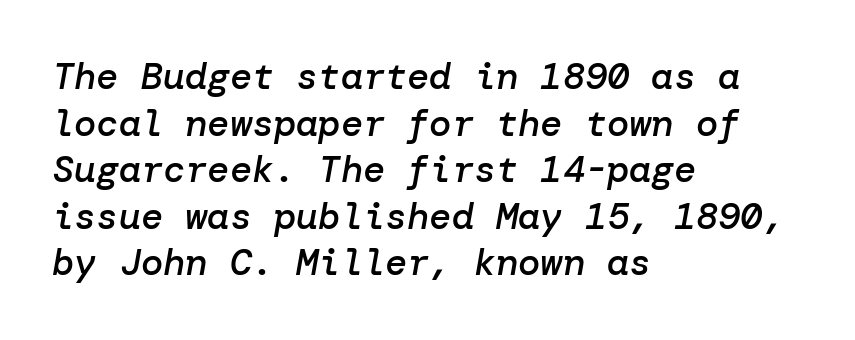
{"italic": "yes", "lean": "right", "slant_degrees": 10, "bold": "semi", "weight": "semibold", "width": "normal", "stroke_contrast": "low", "x_height": "medium", "underline": "no", "align": "left", "line_spacing": "normal", "line_spacing_ratio": 1.26, "letter_spacing": "normal", "letter_spacing_em": 0.0, "glyph_px": 37}
